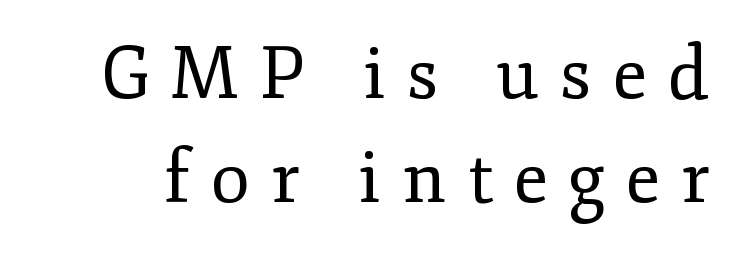
The text was rendered using a seriffed face with decorative stroke endings. Weight: not bold — regular or lighter. You could not count columns in this text — the font is proportionally spaced. The area under the type is left untouched. Does extra space separate the letters? Yes, quite a lot of it.
